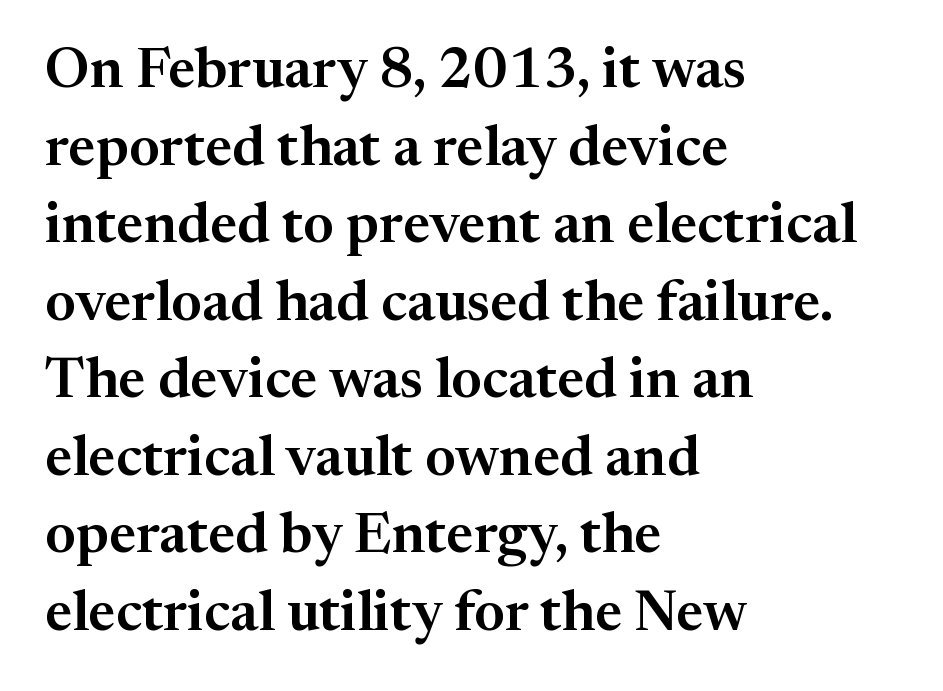
The image shows 57 px serif type, upright; set left-aligned, normal line spacing (1.36x), normal letter spacing, not underlined; medium stroke contrast and a medium x-height.
